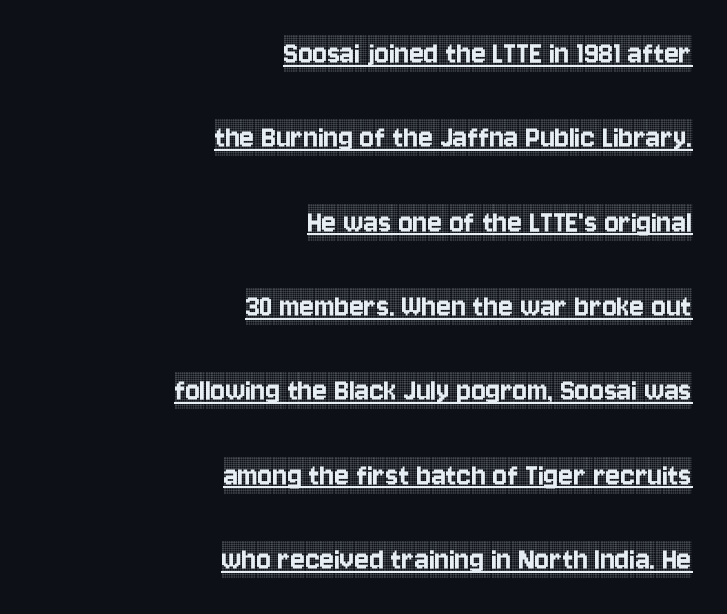
Q: Is the text italic (slanted)? A: No, it is upright.
Q: Is the typeface a serif or a sans-serif typeface? A: Serif.
Q: Is the text underlined? A: Yes.
Q: How is the paragraph aligned? A: Right-aligned.
Q: Is the spacing between letters normal or unusually wide? A: Normal.
Q: Is the spacing between lines tight, normal or loose? A: Loose.
Q: Width (condensed, normal, or wide)? A: Condensed.
Q: x-height? A: Large.
Q: Monospaced? A: No.
